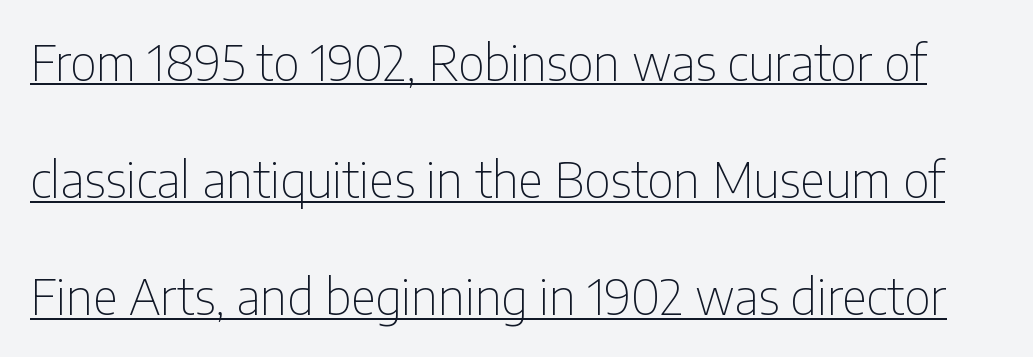
{"serif": "no", "italic": "no", "bold": "no", "weight": "thin", "width": "condensed", "stroke_contrast": "low", "x_height": "medium", "monospaced": "no", "underline": "yes", "line_spacing": "loose", "line_spacing_ratio": 2.39, "letter_spacing": "normal", "letter_spacing_em": 0.0, "glyph_px": 49}
